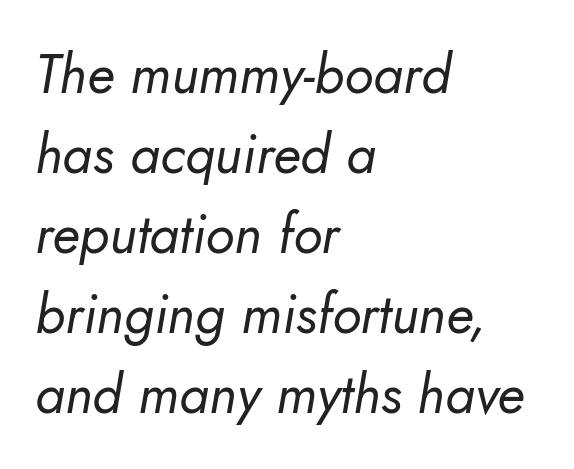
Q: Is the text bold? A: No.
Q: Is the text italic (slanted)? A: Yes, it leans right by about 5 degrees.
Q: Is the text underlined? A: No.
Q: How is the paragraph aligned? A: Left-aligned.
Q: Is the spacing between letters normal or unusually wide? A: Normal.
Q: Is the spacing between lines tight, normal or loose? A: Normal.
Q: Width (condensed, normal, or wide)? A: Normal.
Q: Stroke contrast? A: Low.
Q: x-height? A: Small.
Q: Monospaced? A: No.
